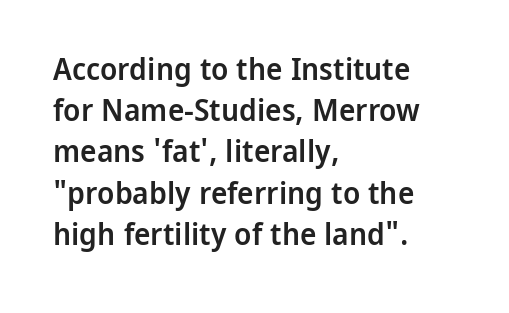
{"serif": "no", "italic": "no", "bold": "semi", "weight": "semibold", "width": "normal", "stroke_contrast": "low", "x_height": "medium", "monospaced": "no", "underline": "no", "align": "left", "line_spacing": "normal", "line_spacing_ratio": 1.33, "letter_spacing": "normal", "letter_spacing_em": 0.0, "glyph_px": 31}
